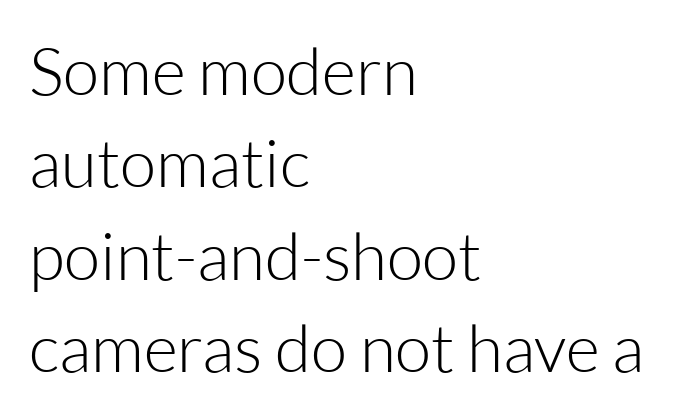
{"serif": "no", "italic": "no", "bold": "no", "weight": "light", "width": "normal", "stroke_contrast": "low", "x_height": "medium", "monospaced": "no", "underline": "no", "align": "left", "line_spacing": "normal", "line_spacing_ratio": 1.4, "letter_spacing": "normal", "letter_spacing_em": 0.0, "glyph_px": 66}
